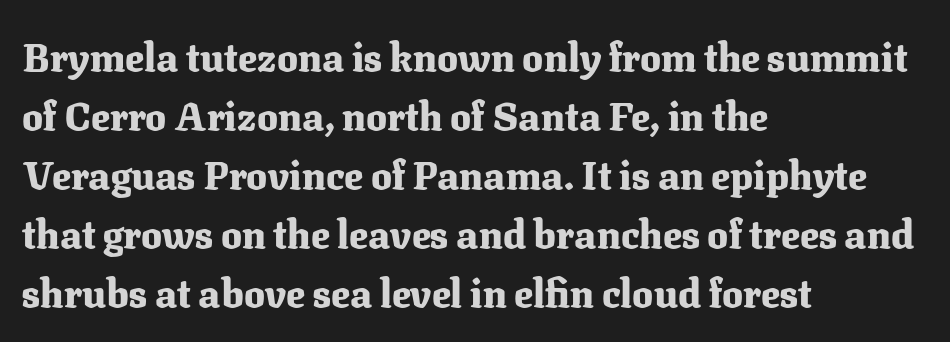
{"serif": "yes", "italic": "no", "bold": "yes", "weight": "heavy", "width": "normal", "stroke_contrast": "medium", "x_height": "medium", "monospaced": "no", "underline": "no", "align": "left", "line_spacing": "normal", "line_spacing_ratio": 1.51, "letter_spacing": "normal", "letter_spacing_em": 0.0, "glyph_px": 39}
